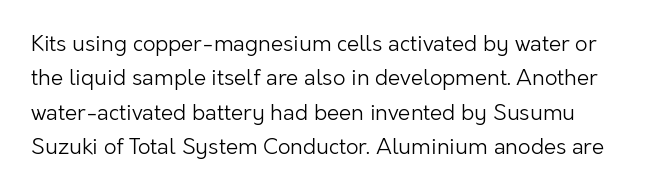
The image shows 22 px text type, upright; set normal line spacing (1.56x), normal letter spacing, not underlined.
